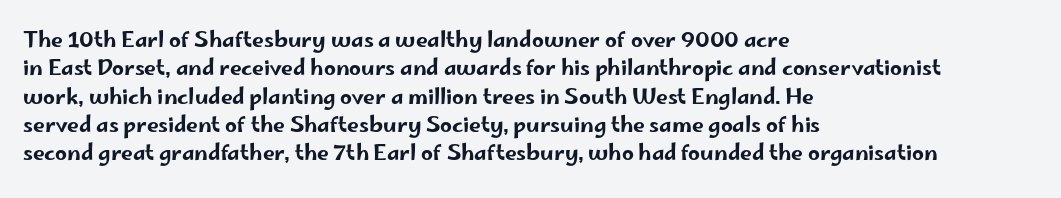
Q: Is the text italic (slanted)? A: No, it is upright.
Q: Is the text underlined? A: No.
Q: How is the paragraph aligned? A: Left-aligned.
Q: Is the spacing between letters normal or unusually wide? A: Normal.
Q: Is the spacing between lines tight, normal or loose? A: Normal.
